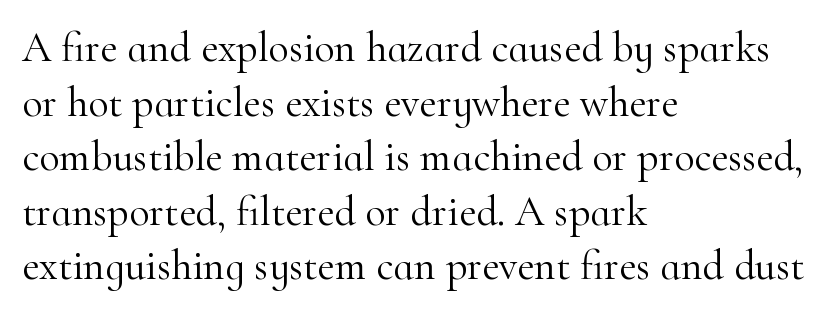
{"serif": "yes", "italic": "no", "bold": "no", "weight": "light", "width": "normal", "stroke_contrast": "high", "x_height": "small", "monospaced": "no", "underline": "no", "align": "left", "line_spacing": "normal", "line_spacing_ratio": 1.3, "letter_spacing": "normal", "letter_spacing_em": 0.0, "glyph_px": 42}
